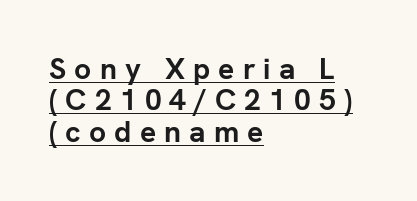
One-word summary of the alignment: left. Very little white space separates one row of letters from the next. The glyphs are accompanied by a horizontal stroke just below them. Style check: upright.
